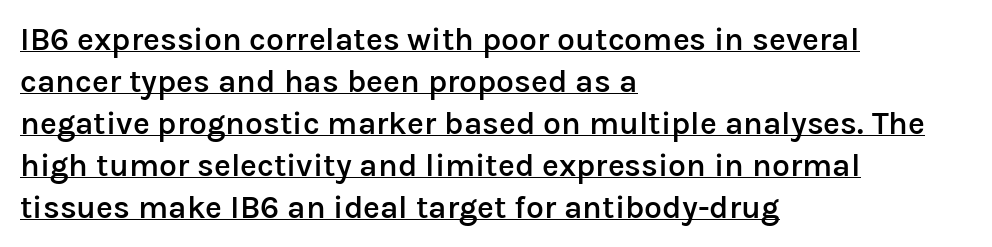
The rendering uses the underline text-decoration. Character widths vary here, with narrow letters taking less room than wide ones. Rendered with straight, roman letterforms. You could call the tracking neutral — neither tight nor loose.
